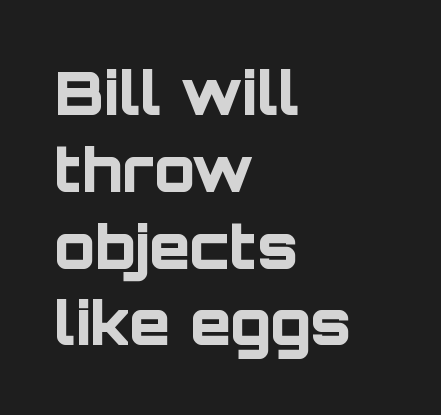
{"serif": "no", "italic": "no", "bold": "yes", "weight": "bold", "width": "normal", "stroke_contrast": "low", "x_height": "large", "monospaced": "no", "underline": "no", "align": "left", "line_spacing": "normal", "line_spacing_ratio": 1.28, "letter_spacing": "normal", "letter_spacing_em": 0.0, "glyph_px": 60}
